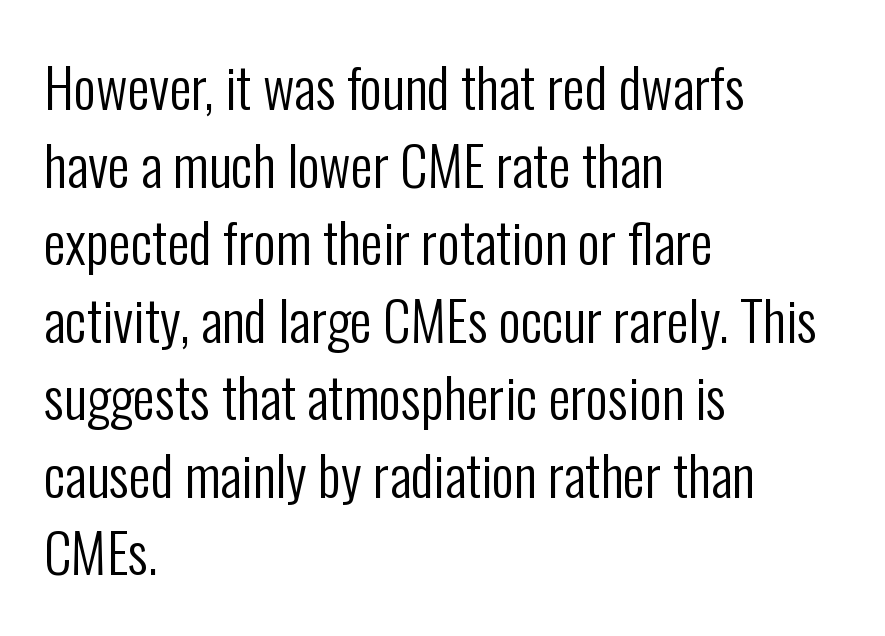
Stroke mass is kept to a normal reading level or below. Each new line begins a customary step beneath the previous one. Is this a fixed-width face? No — the glyphs have proportional, varying widths. Letterform terminals end flat and unadorned throughout the passage.
